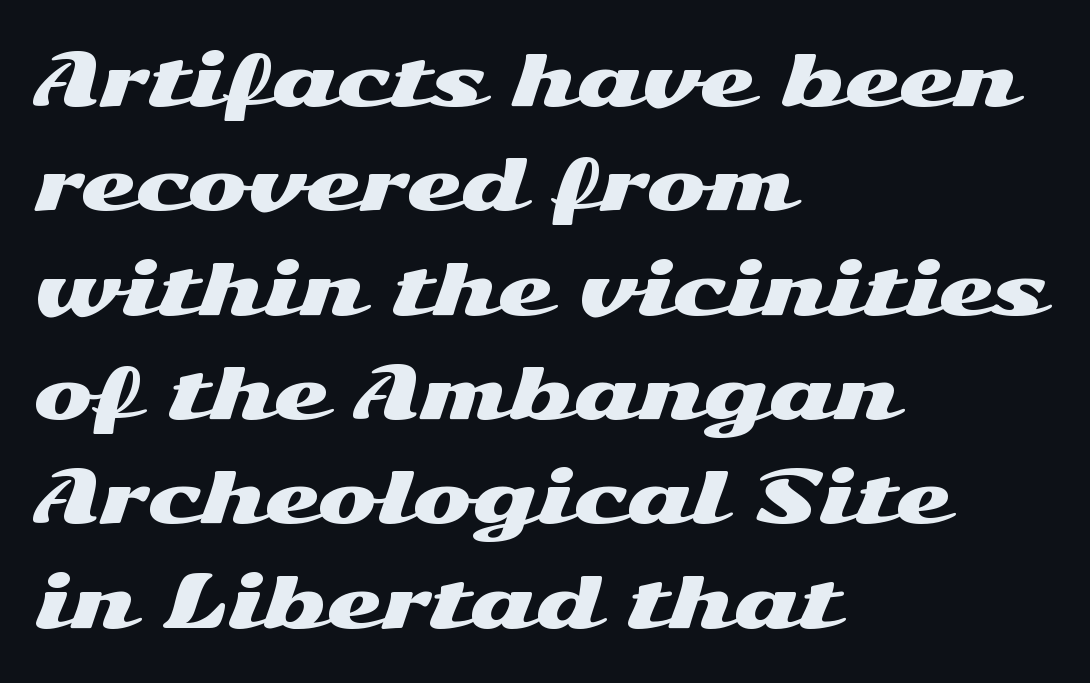
The image shows 71 px wide sans-serif type; set left-aligned, normal line spacing (1.47x), normal letter spacing, not underlined; medium stroke contrast and a medium x-height.
